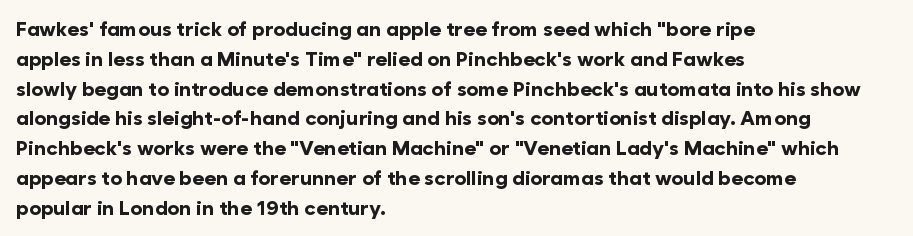
Q: Is the text bold? A: Yes.
Q: Is the text italic (slanted)? A: No, it is upright.
Q: Is the text underlined? A: No.
Q: How is the paragraph aligned? A: Left-aligned.
Q: Is the spacing between letters normal or unusually wide? A: Normal.
Q: Is the spacing between lines tight, normal or loose? A: Normal.
